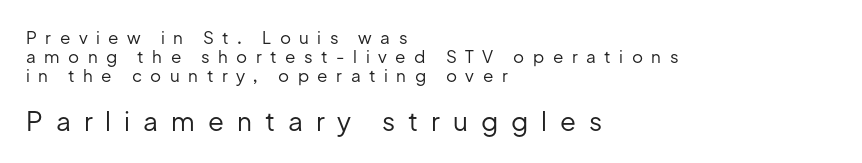
The block sitting lower on the canvas is the one with enlarged characters. The foot of each line stays bare and open. Baseline-to-baseline distance is barely more than the letter height. Italic? Not at all — the glyphs are vertical.
